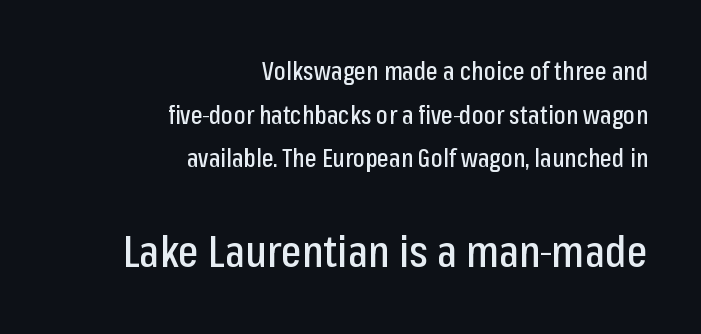
{"serif": "no", "italic": "no", "width": "condensed", "stroke_contrast": "low", "x_height": "medium", "monospaced": "no", "underline": "no", "align": "right", "line_spacing_ratio": 1.75, "letter_spacing": "normal", "letter_spacing_em": 0.0, "larger_block": "second", "size_ratio": 1.76, "glyph_px": 44}
